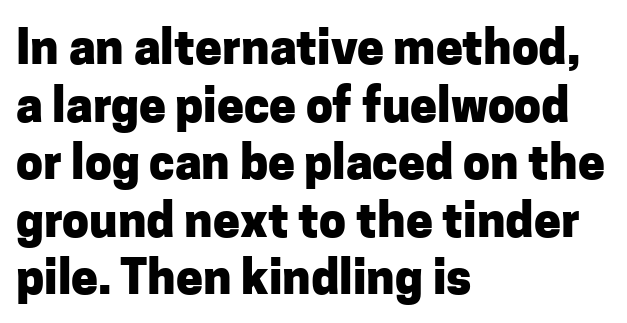
Typeset ragged right — the left edge is the straight one. Characters follow at the spacing the type designer built in. Quick note: underline off. The typesetting leans heavy: a genuine bold.
